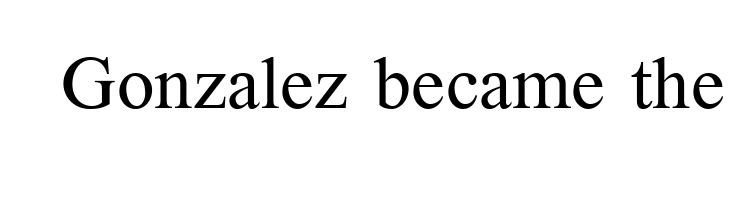
Q: Is the text bold? A: No.
Q: Is the text italic (slanted)? A: No, it is upright.
Q: Is the typeface a serif or a sans-serif typeface? A: Serif.
Q: Is the text underlined? A: No.
Q: Is the spacing between letters normal or unusually wide? A: Normal.
Q: Width (condensed, normal, or wide)? A: Normal.
Q: Stroke contrast? A: Medium.
Q: x-height? A: Medium.
Q: Monospaced? A: No.
